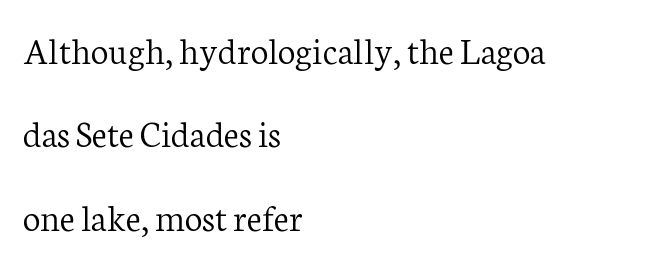
The image shows 39 px light serif type, upright; set left-aligned, loose line spacing (2.14x), normal letter spacing, not underlined; low stroke contrast and a medium x-height.
